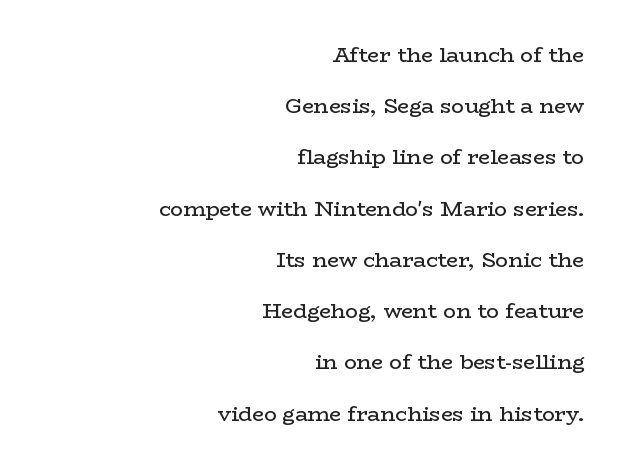
The image shows 21 px text type, upright; set right-aligned, loose line spacing (2.44x), normal letter spacing, not underlined.
